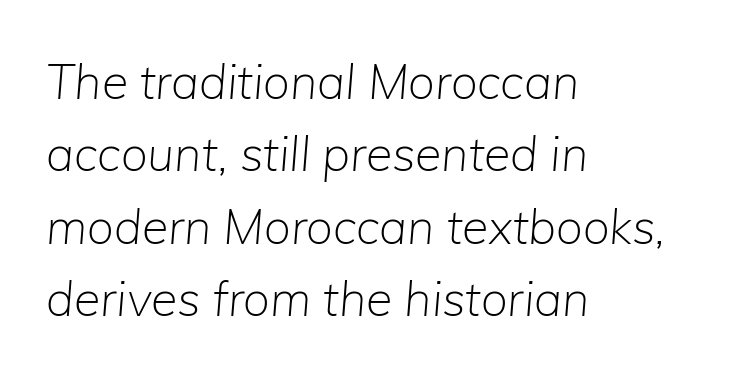
Reading down the column, the eye jumps a familiar distance to each next line. The passage shown has conventional tracking throughout. Is the type heavy? It reads as light-to-regular instead. Character widths vary here, with narrow letters taking less room than wide ones. The letters are slanted; this is an italic face. No word sits above an underline.
